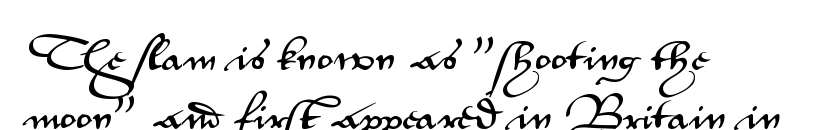
Note the varied advance widths — an 'i' is clearly narrower than an 'm'. These lines are set flush left with a ragged right edge. Rule under the text: the space is simply empty.
